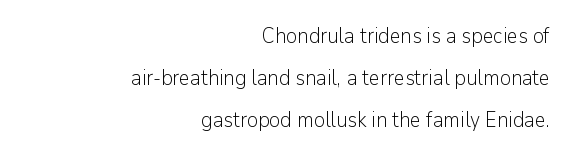
Notice the wide empty band between every row — that's loose leading. Notice how the stems are strictly vertical — no italics here. Nothing unusual about the tracking: characters are spaced as the font intends. Weight: in the light-to-regular range. Honestly, there is no underline to notice here at all. Layout note: lines flush right.
